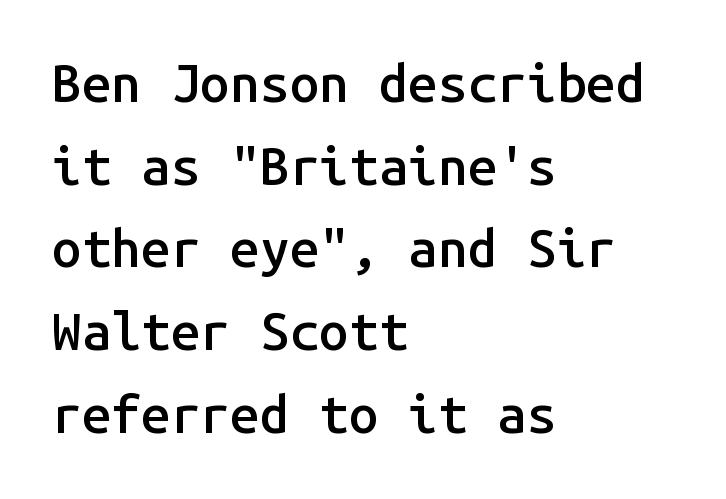
{"serif": "no", "italic": "no", "bold": "semi", "weight": "semibold", "width": "normal", "stroke_contrast": "low", "x_height": "medium", "monospaced": "yes", "underline": "no", "align": "left", "line_spacing": "normal", "line_spacing_ratio": 1.56, "letter_spacing": "normal", "letter_spacing_em": 0.0, "glyph_px": 53}
